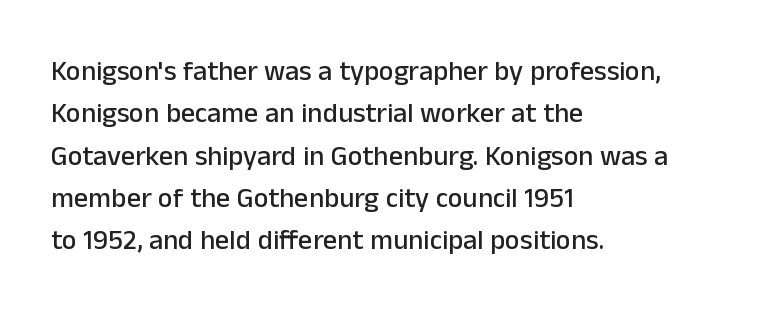
The image shows 28 px sans-serif type, upright; set left-aligned, normal line spacing (1.51x), normal letter spacing, not underlined; low stroke contrast and a medium x-height.
